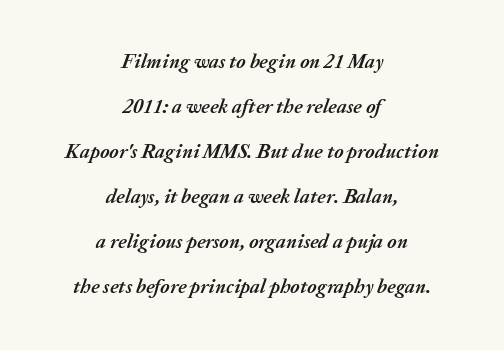
The image shows 20 px bold type, italic (leaning right); set centered, loose line spacing (2.25x), normal letter spacing, not underlined.
